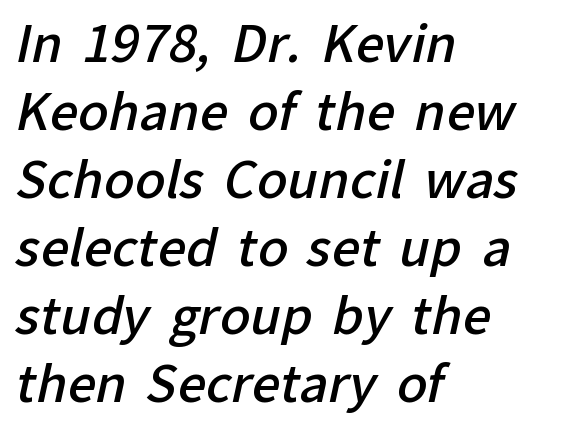
{"serif": "no", "bold": "semi", "weight": "semibold", "width": "normal", "stroke_contrast": "low", "x_height": "medium", "monospaced": "no", "underline": "no", "align": "left", "line_spacing": "normal", "line_spacing_ratio": 1.36, "letter_spacing": "normal", "letter_spacing_em": 0.0, "glyph_px": 50}
